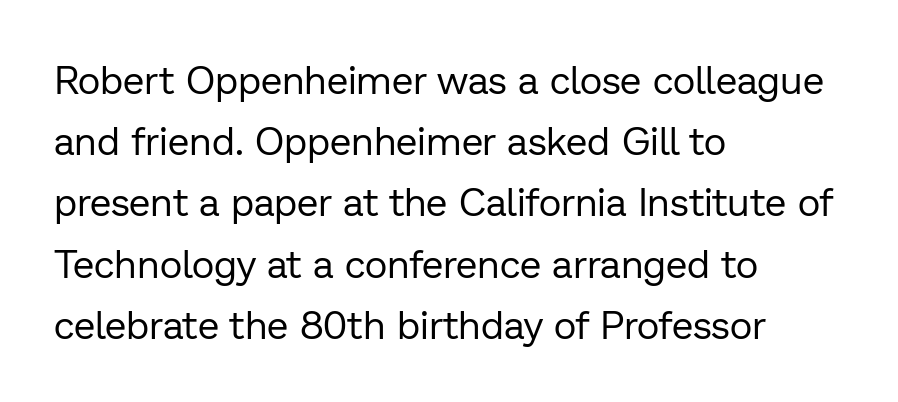
Here the designer chose a conventional face with non-uniform glyph widths. The letterforms sit shoulder to shoulder at normal distance. Grotesque or geometric, the face here clearly has no serifs. Short and long lines alike share a common starting point at left. Plain, unruled lines of type. The font's upright variant was chosen for this text.
